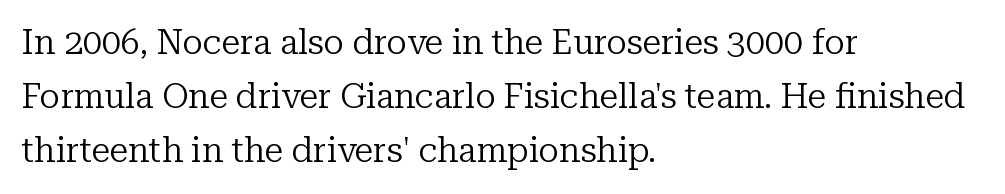
The image shows 34 px regular-weight serif type, upright; set left-aligned, normal line spacing (1.59x), normal letter spacing, not underlined; low stroke contrast and a medium x-height.
